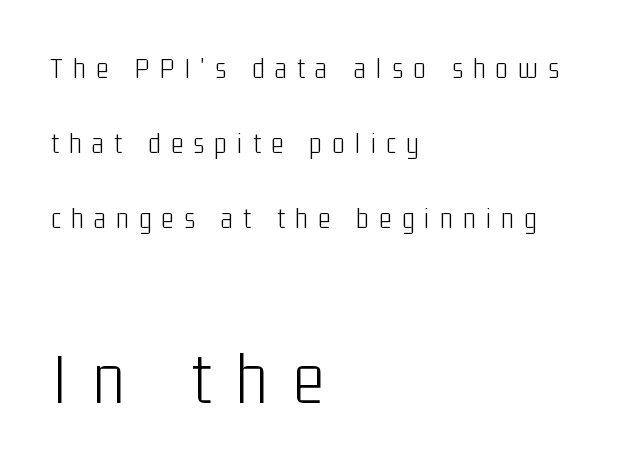
The letters are spread apart with noticeably loose tracking. Line spacing here is loose. The characters are drawn with everyday or finer stroke widths. The text was rendered using a sans face with plain stroke endings. This rendering uses left alignment, leaving the right contour irregular.
